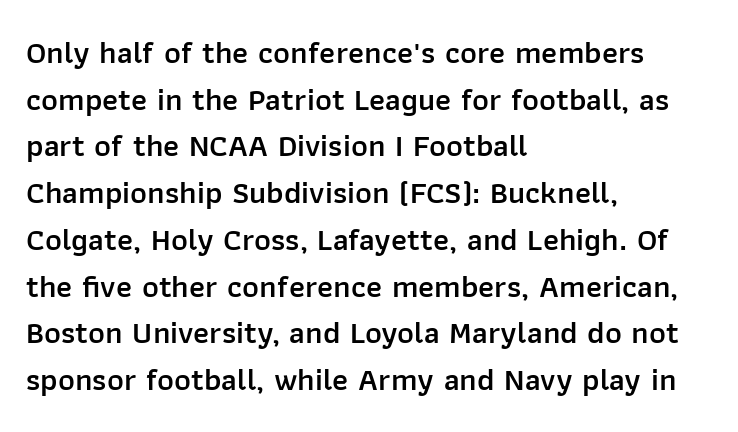
{"serif": "no", "italic": "no", "bold": "semi", "weight": "semibold", "width": "normal", "stroke_contrast": "low", "x_height": "medium", "monospaced": "no", "underline": "no", "align": "left", "line_spacing": "normal", "line_spacing_ratio": 1.46, "letter_spacing": "normal", "letter_spacing_em": 0.0, "glyph_px": 32}
